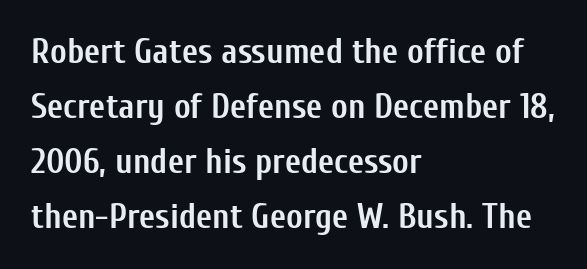
{"serif": "no", "italic": "no", "bold": "yes", "weight": "semibold", "width": "condensed", "stroke_contrast": "low", "x_height": "medium", "monospaced": "no", "underline": "no", "align": "left", "line_spacing": "normal", "line_spacing_ratio": 1.57, "letter_spacing": "normal", "letter_spacing_em": 0.0, "glyph_px": 35}
